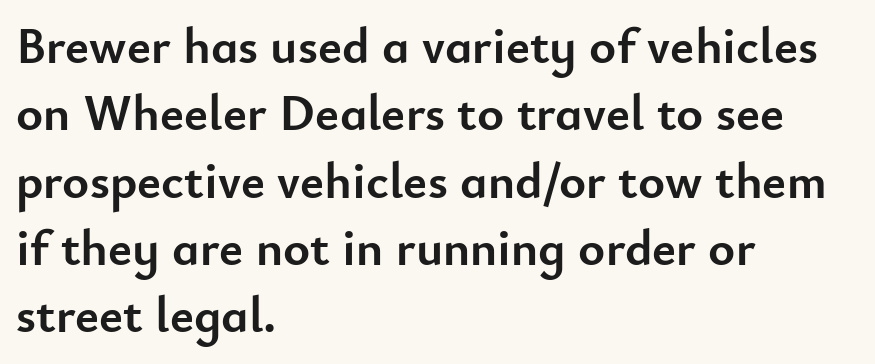
In terms of leading, this rendering sits right in the middle. Layout note: lines flush left. Think of a printed novel: that variable character pitch is what you see here. This is heavy type, rendered in bold. In terms of letterform style, serifs are entirely absent.
